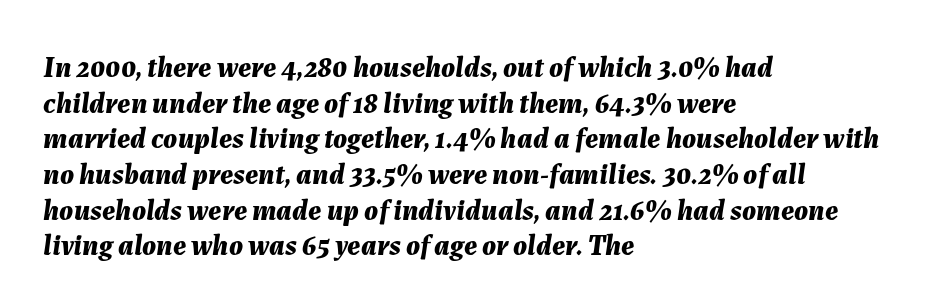
{"italic": "yes", "lean": "right", "slant_degrees": 7, "bold": "yes", "weight": "bold", "width": "normal", "stroke_contrast": "medium", "x_height": "medium", "monospaced": "no", "underline": "no", "align": "left", "line_spacing_ratio": 1.23, "letter_spacing": "normal", "letter_spacing_em": 0.0, "glyph_px": 29}
